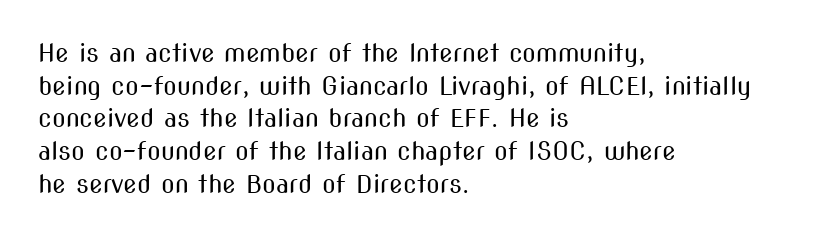
The image shows 25 px text type, upright; set left-aligned, normal line spacing (1.31x), normal letter spacing, not underlined.
